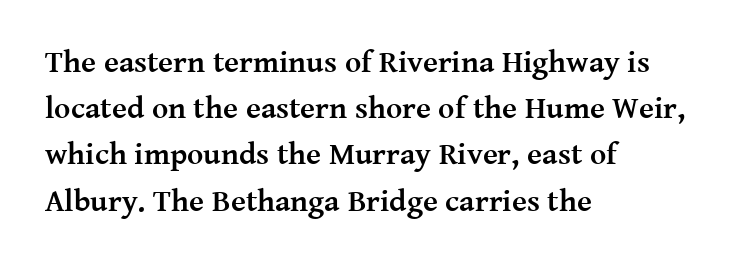
The image shows 31 px semibold serif type, upright; set left-aligned, normal line spacing (1.49x), normal letter spacing, not underlined; medium stroke contrast and a medium x-height.
